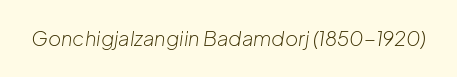
{"italic": "yes", "lean": "right", "slant_degrees": 8, "bold": "no", "underline": "no", "letter_spacing": "normal", "letter_spacing_em": 0.0, "glyph_px": 20}
